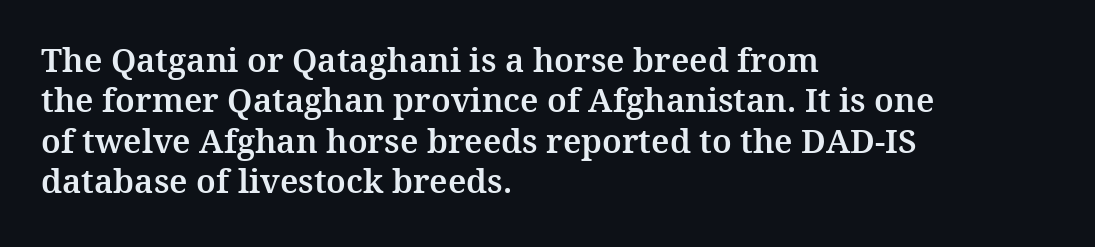
Q: Is the text italic (slanted)? A: No, it is upright.
Q: Is the typeface a serif or a sans-serif typeface? A: Serif.
Q: Is the text underlined? A: No.
Q: How is the paragraph aligned? A: Left-aligned.
Q: Is the spacing between letters normal or unusually wide? A: Normal.
Q: Width (condensed, normal, or wide)? A: Normal.
Q: Stroke contrast? A: Medium.
Q: x-height? A: Medium.
Q: Monospaced? A: No.
